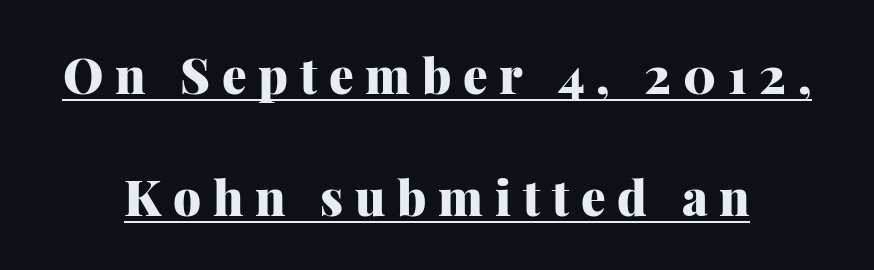
The image shows 49 px heavy serif type, upright; set loose line spacing (2.49x), unusually wide letter spacing (+0.24 em), underlined; medium stroke contrast and a medium x-height.
